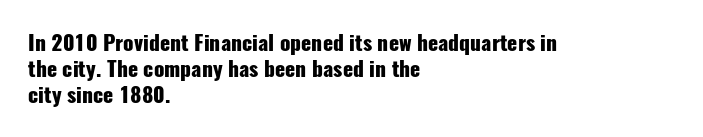
The image shows 21 px bold type, upright; set left-aligned, line spacing 1.23x, normal letter spacing, not underlined.
